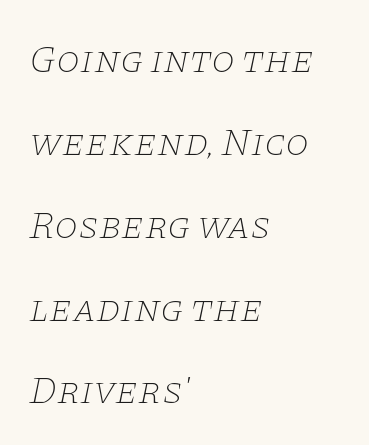
Looking at the ascenders, they clearly lean. Leading is clearly above the norm, producing a sparse column. This is serif lettering, the kind often seen in printed books. Underlining? Definitely not there. Default kerning and tracking; the words read as compact shapes.
